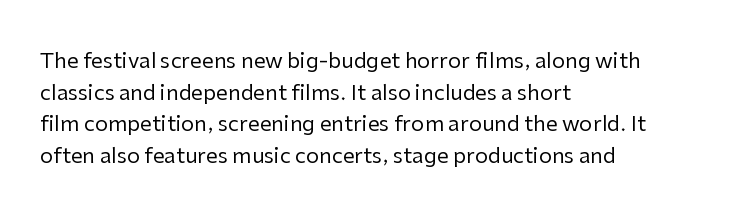
{"italic": "no", "bold": "no", "underline": "no", "align": "left", "line_spacing": "normal", "line_spacing_ratio": 1.51, "letter_spacing": "normal", "letter_spacing_em": 0.0, "glyph_px": 21}
